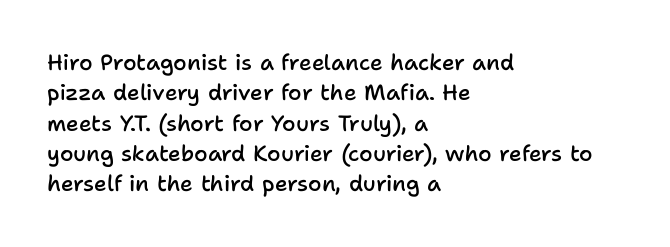
Q: Is the text bold? A: Semi-bold.
Q: Is the text italic (slanted)? A: No, it is upright.
Q: Is the text underlined? A: No.
Q: How is the paragraph aligned? A: Left-aligned.
Q: Is the spacing between letters normal or unusually wide? A: Normal.
Q: Is the spacing between lines tight, normal or loose? A: Normal.
